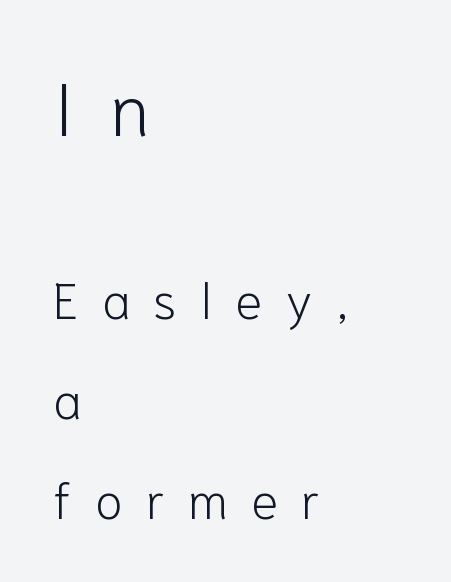
The letterforms stand isolated, each surrounded by extra space. Compared with a centered layout, this one pins lines to the left instead. If you drew a line through each stem, it would be perfectly vertical. These lines are rendered in a variable-pitch font. Grotesque or geometric, the face here clearly has no serifs.
